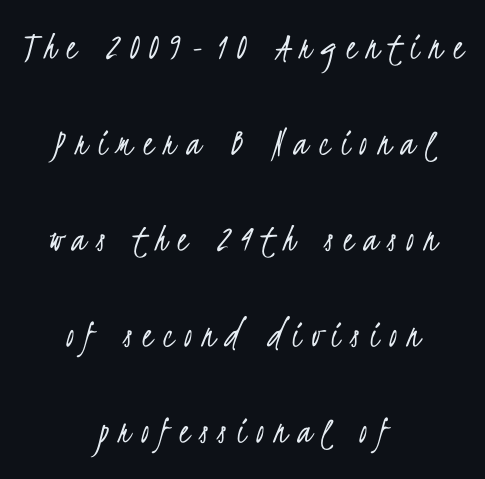
Display-style spreading of the glyphs; the letterfit is very open. The passage shown stacks its lines with a broad gap. A clean baseline with only descenders dipping below it. A sans-serif font was chosen for this passage. The rendering uses natural spacing where letterforms have individual widths.
